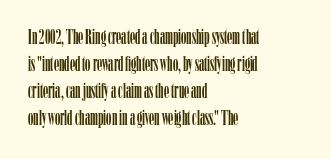
Q: Is the text italic (slanted)? A: No, it is upright.
Q: Is the text underlined? A: No.
Q: How is the paragraph aligned? A: Left-aligned.
Q: Is the spacing between letters normal or unusually wide? A: Normal.
Q: Is the spacing between lines tight, normal or loose? A: Normal.
